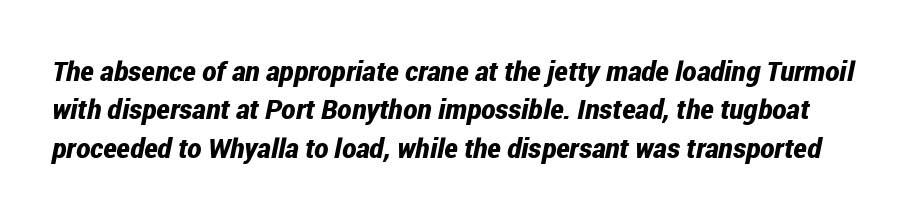
{"italic": "yes", "lean": "right", "slant_degrees": 12, "bold": "yes", "underline": "no", "line_spacing": "normal", "line_spacing_ratio": 1.42, "letter_spacing": "normal", "letter_spacing_em": 0.0, "glyph_px": 27}
